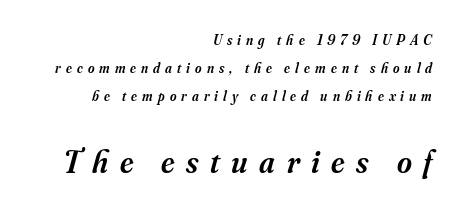
Q: Is the text bold? A: Semi-bold.
Q: Is the text italic (slanted)? A: Yes, it leans right by about 16 degrees.
Q: Is the typeface a serif or a sans-serif typeface? A: Serif.
Q: Is the text underlined? A: No.
Q: How is the paragraph aligned? A: Right-aligned.
Q: Is the spacing between letters normal or unusually wide? A: Unusually wide.
Q: Is the spacing between lines tight, normal or loose? A: Loose.
Q: Which block of text is set in a larger size, the first (top) or the second (bottom)? A: The second (bottom) one.
Q: Width (condensed, normal, or wide)? A: Normal.
Q: Stroke contrast? A: Medium.
Q: x-height? A: Small.
Q: Monospaced? A: No.
